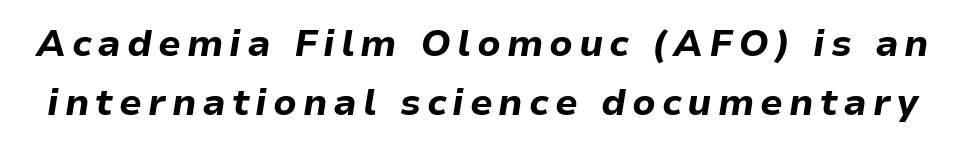
The image shows 37 px bold type, italic (leaning right); set normal line spacing (1.59x), not underlined; low stroke contrast and a medium x-height.
